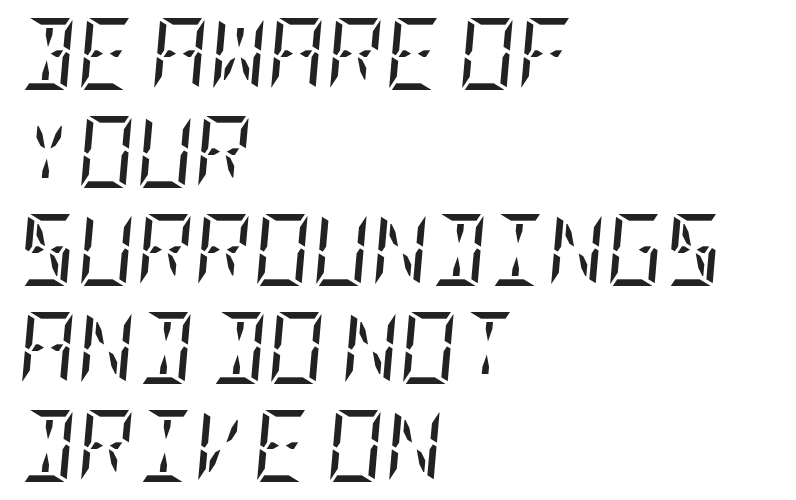
Q: Is the text bold? A: No.
Q: Is the text italic (slanted)? A: Yes, it leans right by about 5 degrees.
Q: Is the typeface a serif or a sans-serif typeface? A: Serif.
Q: Is the text underlined? A: No.
Q: How is the paragraph aligned? A: Left-aligned.
Q: Is the spacing between letters normal or unusually wide? A: Normal.
Q: Is the spacing between lines tight, normal or loose? A: Normal.
Q: Width (condensed, normal, or wide)? A: Condensed.
Q: Stroke contrast? A: Low.
Q: x-height? A: Large.
